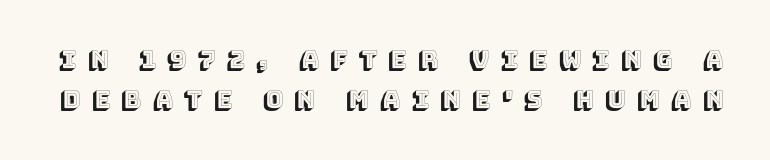
Q: Is the text italic (slanted)? A: No, it is upright.
Q: Is the text underlined? A: No.
Q: Is the spacing between letters normal or unusually wide? A: Unusually wide.
Q: Is the spacing between lines tight, normal or loose? A: Normal.
